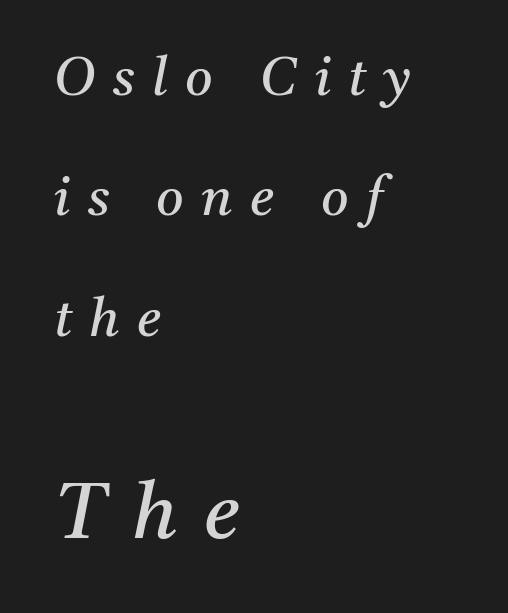
Q: Is the text bold? A: No.
Q: Is the text italic (slanted)? A: Yes, it leans right by about 11 degrees.
Q: Is the typeface a serif or a sans-serif typeface? A: Serif.
Q: Is the text underlined? A: No.
Q: How is the paragraph aligned? A: Left-aligned.
Q: Is the spacing between letters normal or unusually wide? A: Unusually wide.
Q: Is the spacing between lines tight, normal or loose? A: Loose.
Q: Which block of text is set in a larger size, the first (top) or the second (bottom)? A: The second (bottom) one.
Q: Width (condensed, normal, or wide)? A: Normal.
Q: Stroke contrast? A: Medium.
Q: x-height? A: Medium.
Q: Monospaced? A: No.
